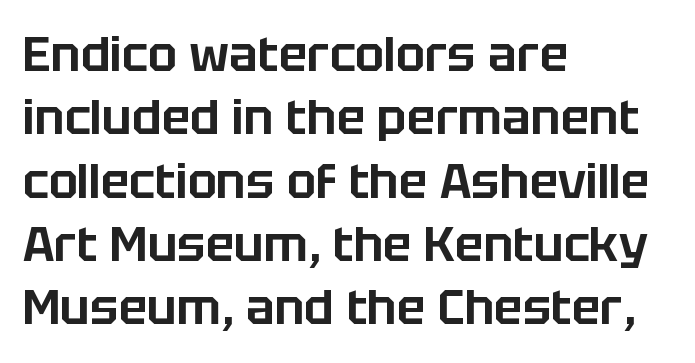
{"serif": "no", "italic": "no", "width": "normal", "stroke_contrast": "low", "x_height": "large", "monospaced": "no", "underline": "no", "align": "left", "line_spacing": "normal", "line_spacing_ratio": 1.32, "letter_spacing": "normal", "letter_spacing_em": 0.0, "glyph_px": 48}
